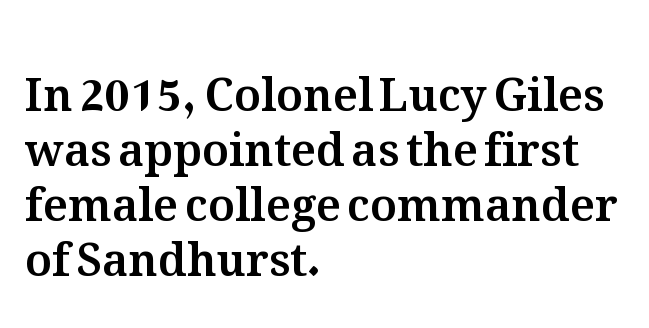
{"italic": "no", "width": "normal", "stroke_contrast": "medium", "x_height": "medium", "monospaced": "no", "underline": "no", "align": "left", "line_spacing_ratio": 1.22, "letter_spacing": "normal", "letter_spacing_em": 0.0, "glyph_px": 45}
